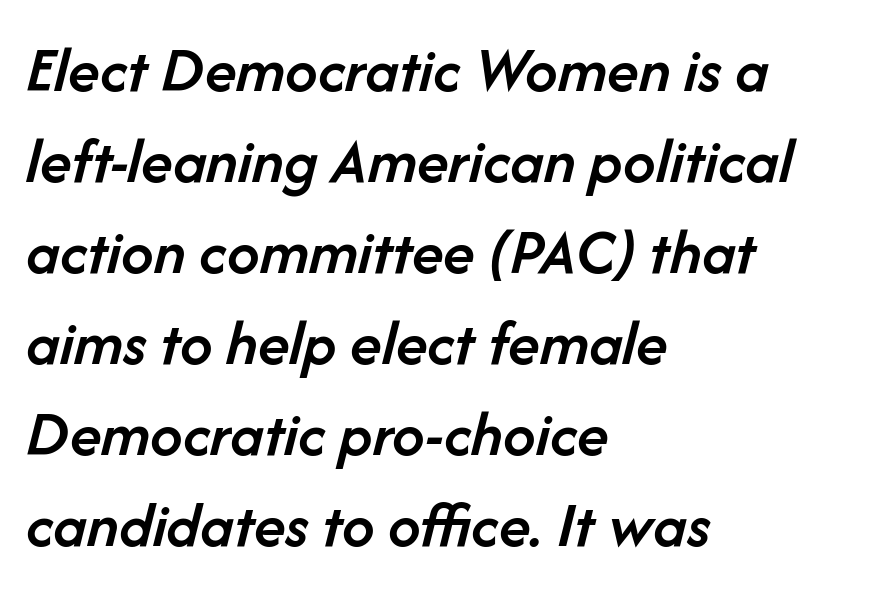
Q: Is the text bold? A: Semi-bold.
Q: Is the text italic (slanted)? A: Yes, it leans right by about 14 degrees.
Q: Is the text underlined? A: No.
Q: How is the paragraph aligned? A: Left-aligned.
Q: Is the spacing between letters normal or unusually wide? A: Normal.
Q: Is the spacing between lines tight, normal or loose? A: Normal.
Q: Width (condensed, normal, or wide)? A: Normal.
Q: Stroke contrast? A: Low.
Q: x-height? A: Medium.
Q: Monospaced? A: No.
